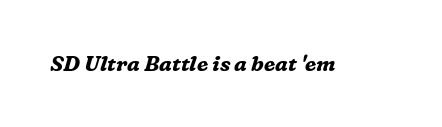
{"italic": "yes", "lean": "right", "slant_degrees": 16, "bold": "yes", "underline": "no", "letter_spacing": "normal", "letter_spacing_em": 0.0, "glyph_px": 21}
